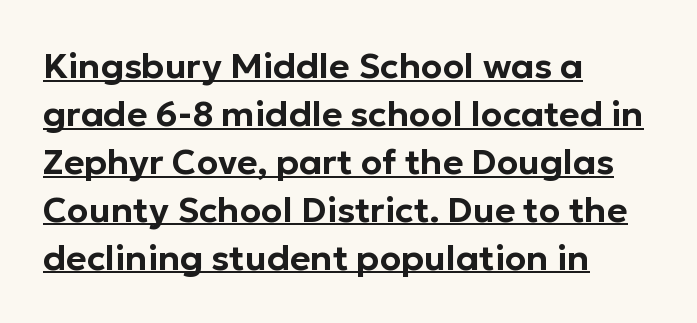
{"serif": "no", "italic": "no", "width": "normal", "stroke_contrast": "low", "x_height": "medium", "monospaced": "no", "underline": "yes", "align": "left", "line_spacing": "normal", "line_spacing_ratio": 1.37, "letter_spacing": "normal", "letter_spacing_em": 0.0, "glyph_px": 35}
